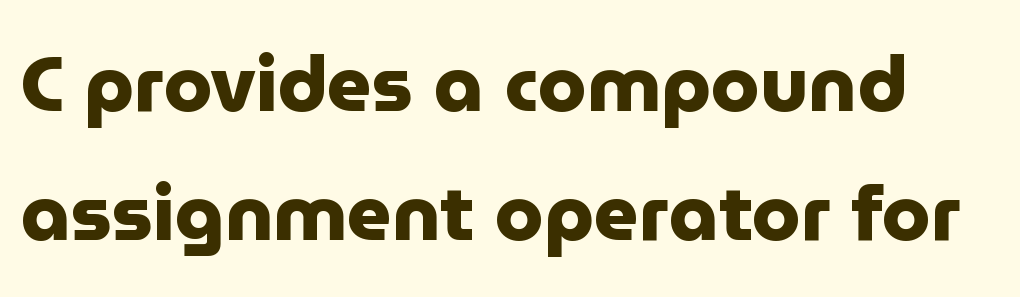
Q: Is the text bold? A: Yes.
Q: Is the text italic (slanted)? A: No, it is upright.
Q: Is the typeface a serif or a sans-serif typeface? A: Sans-serif.
Q: Is the text underlined? A: No.
Q: Is the spacing between letters normal or unusually wide? A: Normal.
Q: Is the spacing between lines tight, normal or loose? A: Normal.
Q: Width (condensed, normal, or wide)? A: Normal.
Q: Stroke contrast? A: Low.
Q: x-height? A: Medium.
Q: Monospaced? A: No.
